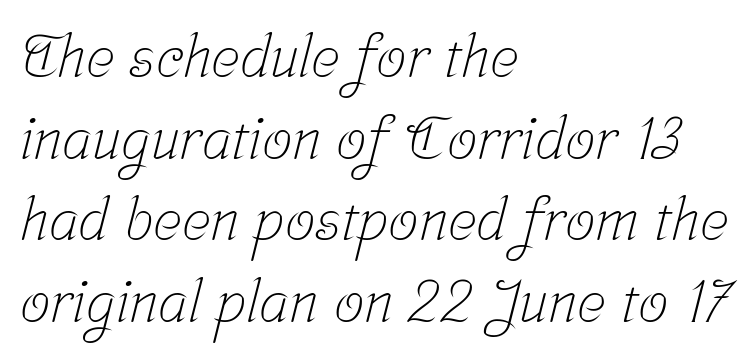
The image shows 60 px light, condensed serif type; set left-aligned, normal line spacing (1.36x), normal letter spacing, not underlined; low stroke contrast and a medium x-height.
